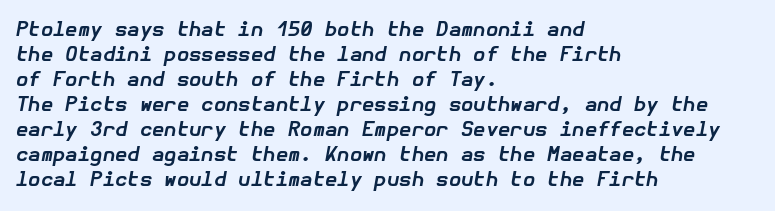
The image shows 20 px bold type, italic (leaning right); set left-aligned, normal line spacing (1.25x), normal letter spacing, not underlined.
